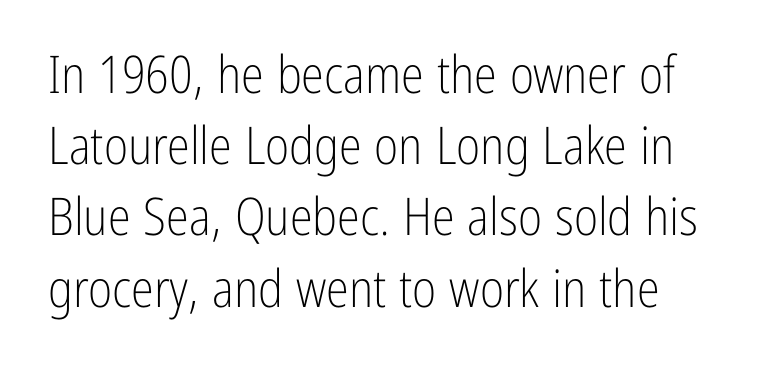
The image shows 52 px light, condensed sans-serif type, upright; set normal line spacing (1.37x), normal letter spacing, not underlined; low stroke contrast and a medium x-height.
